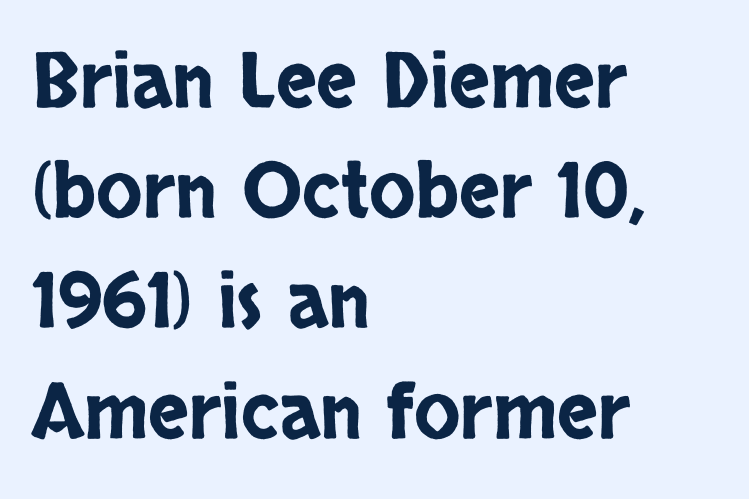
{"serif": "no", "italic": "no", "width": "condensed", "stroke_contrast": "low", "x_height": "large", "monospaced": "no", "underline": "no", "align": "left", "line_spacing": "normal", "line_spacing_ratio": 1.45, "letter_spacing": "normal", "letter_spacing_em": 0.0, "glyph_px": 76}
